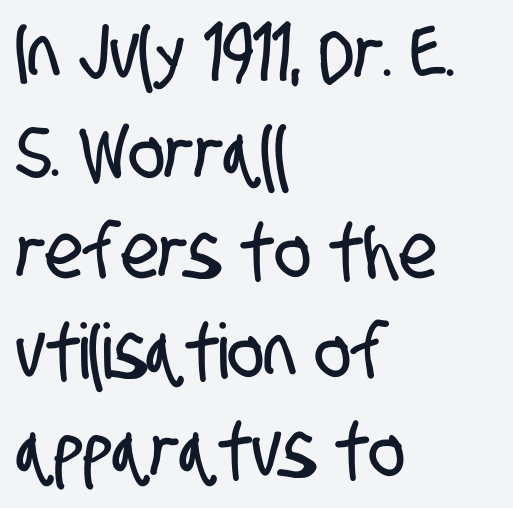
{"serif": "no", "width": "condensed", "stroke_contrast": "low", "x_height": "large", "monospaced": "no", "underline": "no", "align": "left", "line_spacing": "normal", "line_spacing_ratio": 1.31, "letter_spacing": "normal", "letter_spacing_em": 0.0, "glyph_px": 76}
